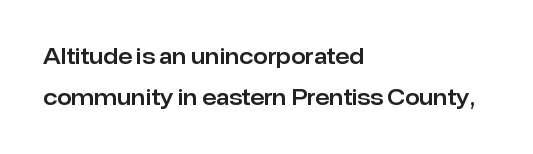
{"italic": "no", "underline": "no", "align": "left", "line_spacing": "loose", "line_spacing_ratio": 1.97, "letter_spacing": "normal", "letter_spacing_em": 0.0, "glyph_px": 21}
